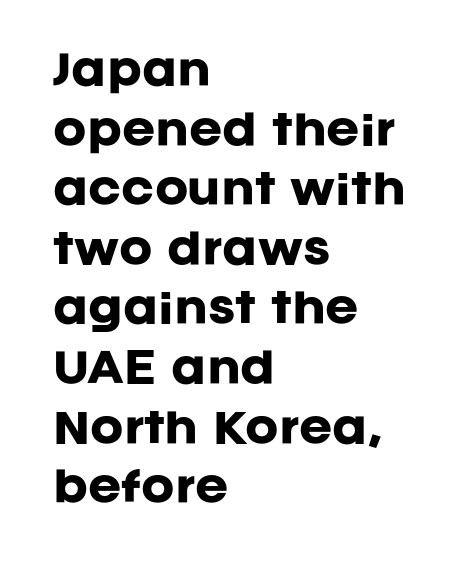
The zone under the glyphs is completely vacant. This sample has the flowing, uneven cadence of proportional lettering. Quick note: interline space is typical. A sans-serif font was chosen for this passage.
